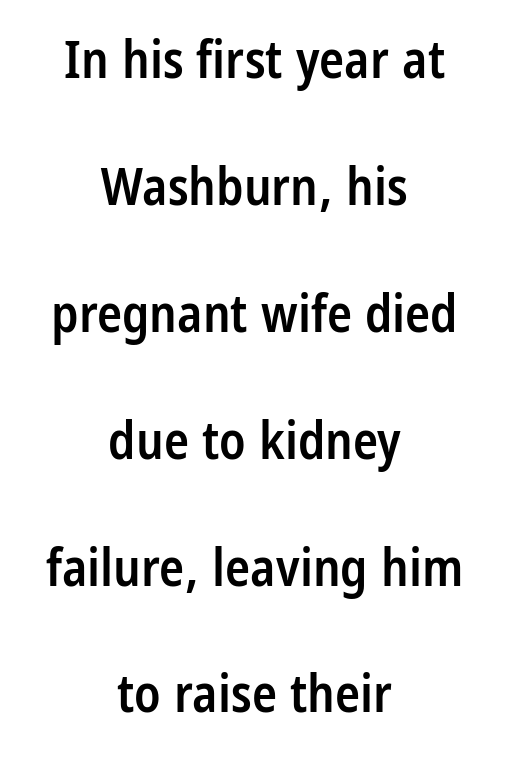
The image shows 52 px semibold, condensed sans-serif type, upright; set centered, loose line spacing (2.44x), normal letter spacing, not underlined; low stroke contrast and a large x-height.
